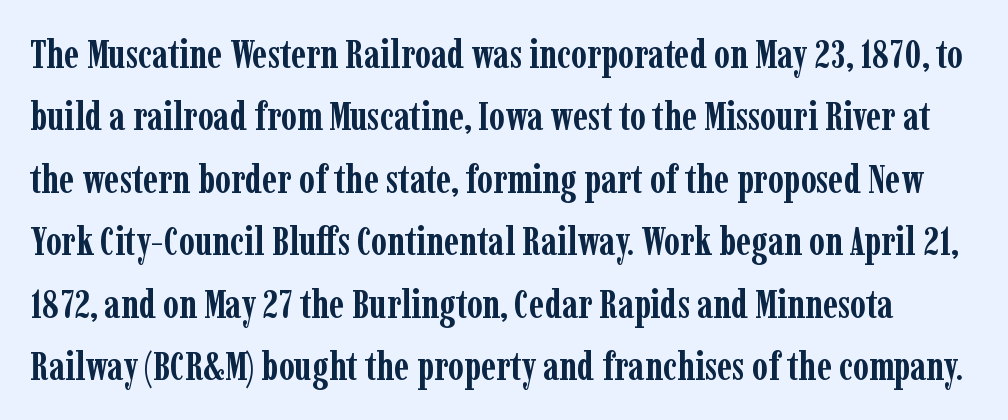
Has an underline been added? It has not. There is no visible air inserted between adjacent glyphs. A typesetter would call this proportional, since set widths differ per character. Serif or sans? Serif — the stroke terminals have little feet.
